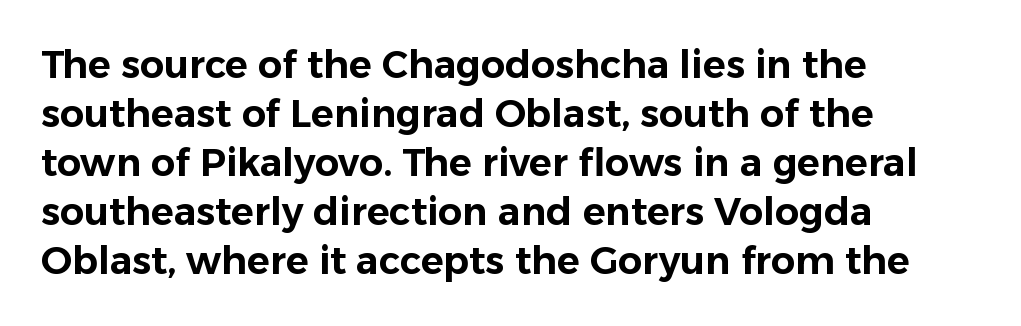
The image shows 38 px sans-serif type, upright; set left-aligned, normal line spacing (1.29x), normal letter spacing, not underlined; low stroke contrast and a medium x-height.
